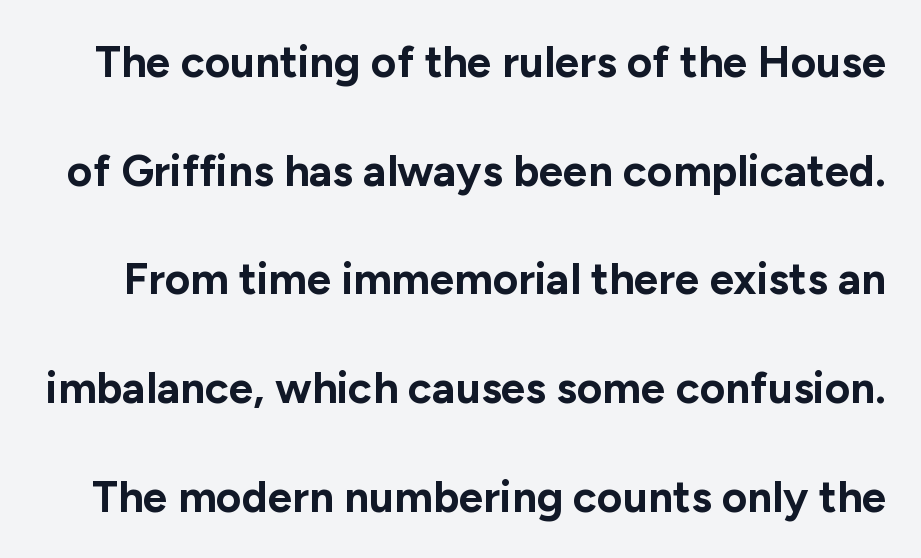
The image shows 44 px bold sans-serif type, upright; set loose line spacing (2.47x), normal letter spacing, not underlined; low stroke contrast and a medium x-height.
